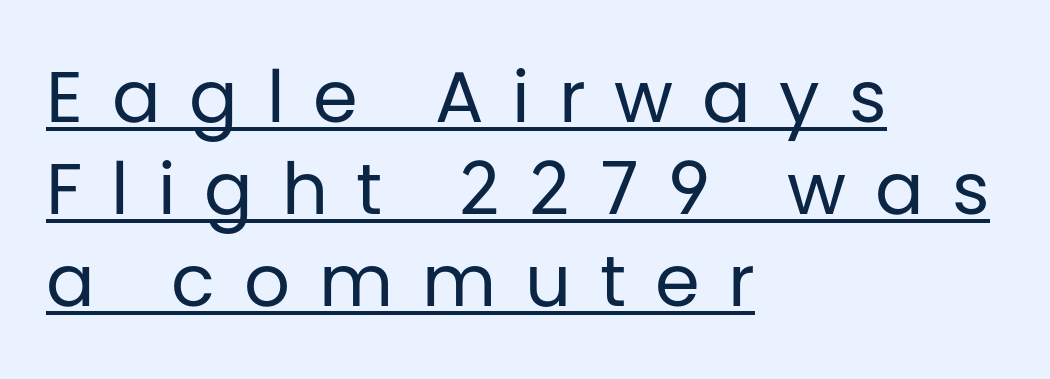
A classic flush-left, rag-right setting is used for this passage. The type family on display is of the sans-serif kind. This sample uses expanded letter spacing, leaving extra air between glyphs. Leading matches the norm, producing a regular column. You can see a thin bar hugging the bottom of the glyphs. Stems here are at most as thick as an everyday book face.
